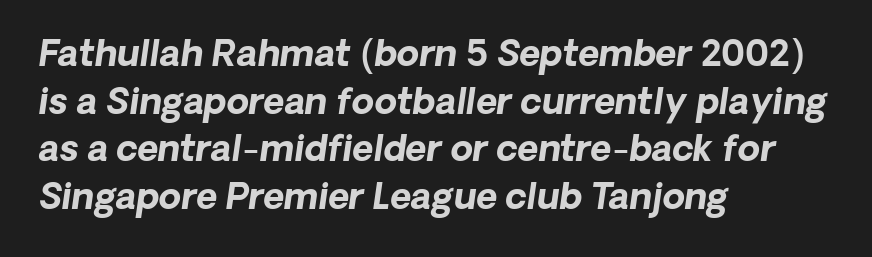
Just letters on the line, the space beneath them empty. The leading is moderate, giving the passage an even texture. When letters slant like this, we call the style italic. Thick stems and heavy bowls — unmistakably bold. Is this a fixed-width face? No — the glyphs have proportional, varying widths. What stands out about the letter spacing? Nothing — it is the standard amount.
